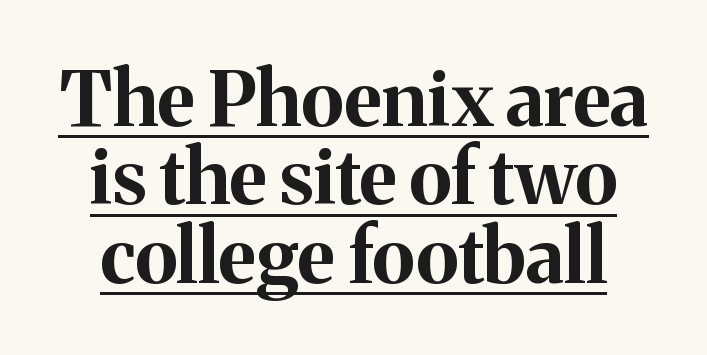
Q: Is the text bold? A: Yes.
Q: Is the text italic (slanted)? A: No, it is upright.
Q: Is the typeface a serif or a sans-serif typeface? A: Serif.
Q: Is the text underlined? A: Yes.
Q: Is the spacing between letters normal or unusually wide? A: Normal.
Q: Is the spacing between lines tight, normal or loose? A: Tight.
Q: Width (condensed, normal, or wide)? A: Normal.
Q: Stroke contrast? A: Medium.
Q: x-height? A: Medium.
Q: Monospaced? A: No.
